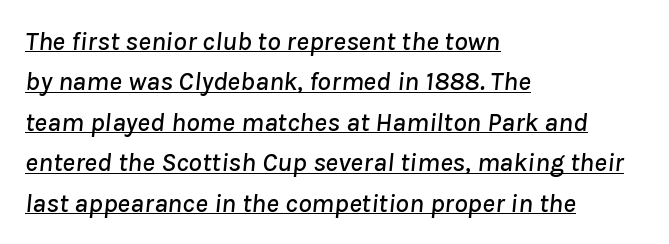
Q: Is the text italic (slanted)? A: Yes, it leans right by about 8 degrees.
Q: Is the text underlined? A: Yes.
Q: How is the paragraph aligned? A: Left-aligned.
Q: Is the spacing between letters normal or unusually wide? A: Normal.
Q: Is the spacing between lines tight, normal or loose? A: Normal.
